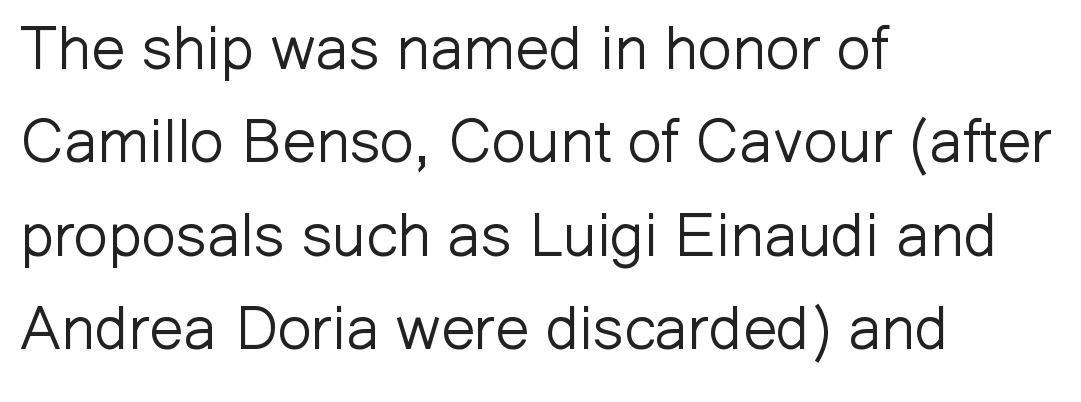
The image shows 61 px light sans-serif type, upright; set left-aligned, normal line spacing (1.53x), normal letter spacing, not underlined; low stroke contrast and a medium x-height.
